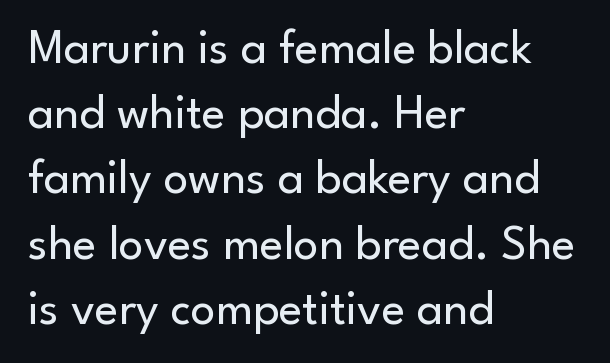
The image shows 49 px regular-weight sans-serif type, upright; set left-aligned, normal line spacing (1.33x), normal letter spacing, not underlined; low stroke contrast and a small x-height.
